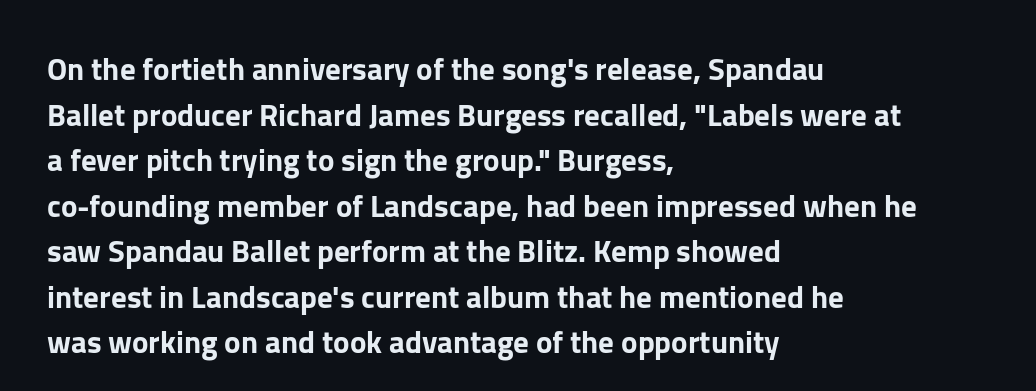
Q: Is the text italic (slanted)? A: No, it is upright.
Q: Is the typeface a serif or a sans-serif typeface? A: Sans-serif.
Q: Is the text underlined? A: No.
Q: How is the paragraph aligned? A: Left-aligned.
Q: Is the spacing between letters normal or unusually wide? A: Normal.
Q: Is the spacing between lines tight, normal or loose? A: Normal.
Q: Width (condensed, normal, or wide)? A: Normal.
Q: Stroke contrast? A: Low.
Q: x-height? A: Medium.
Q: Monospaced? A: No.
